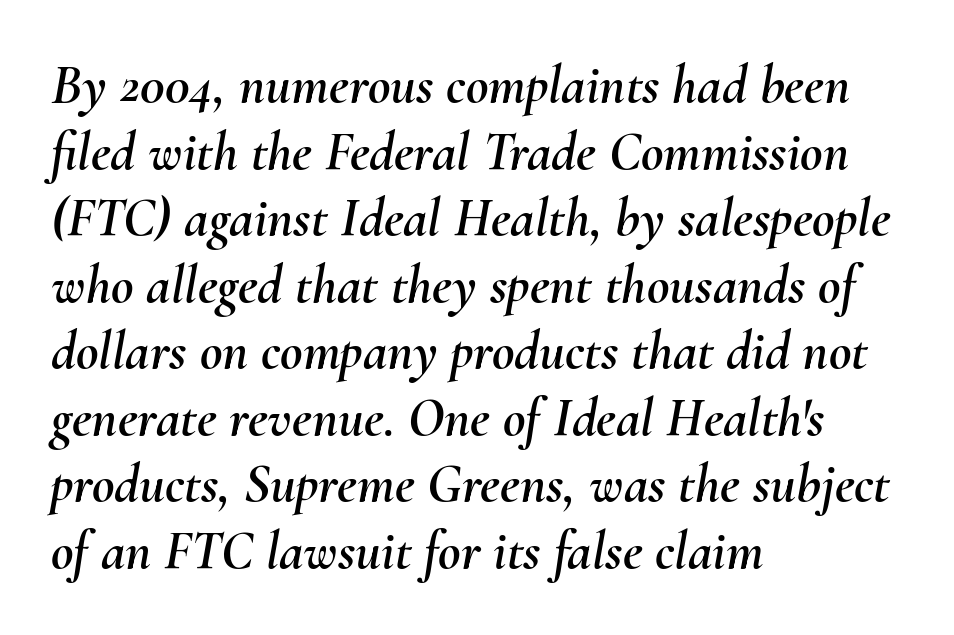
No word sits above an underline. No extra tracking has been applied to these lines. The letters advance in unequal steps, a hallmark of proportional type. It's the slanting kind of type.
